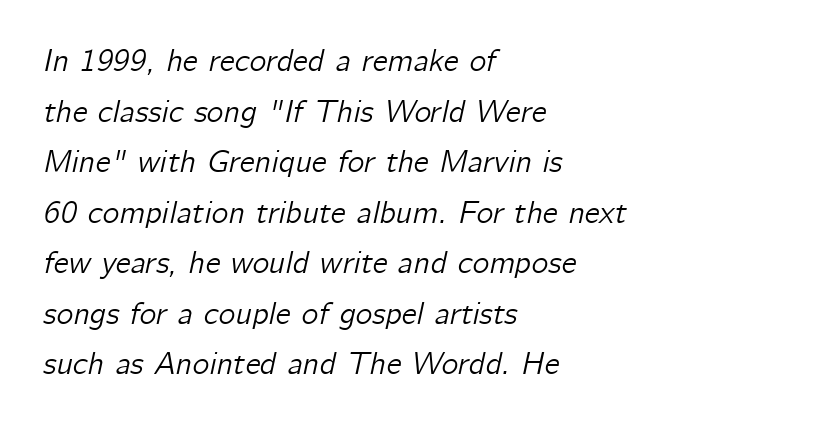
Q: Is the text italic (slanted)? A: Yes, it leans right by about 12 degrees.
Q: Is the text underlined? A: No.
Q: How is the paragraph aligned? A: Left-aligned.
Q: Is the spacing between letters normal or unusually wide? A: Normal.
Q: Is the spacing between lines tight, normal or loose? A: Normal.
Q: Width (condensed, normal, or wide)? A: Normal.
Q: Stroke contrast? A: Low.
Q: x-height? A: Medium.
Q: Monospaced? A: No.
